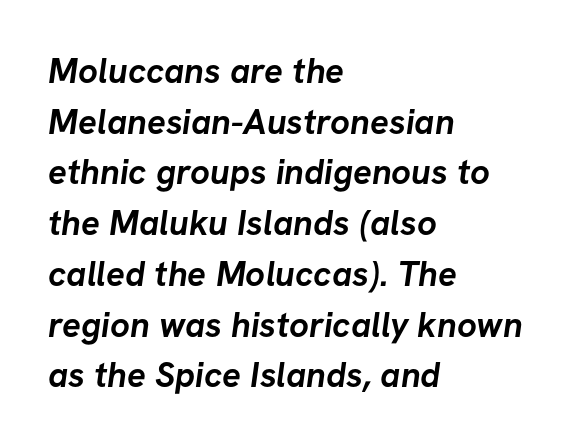
{"serif": "no", "bold": "yes", "weight": "semibold", "width": "normal", "stroke_contrast": "low", "x_height": "medium", "monospaced": "no", "underline": "no", "align": "left", "line_spacing": "normal", "line_spacing_ratio": 1.45, "letter_spacing": "normal", "letter_spacing_em": 0.0, "glyph_px": 35}
